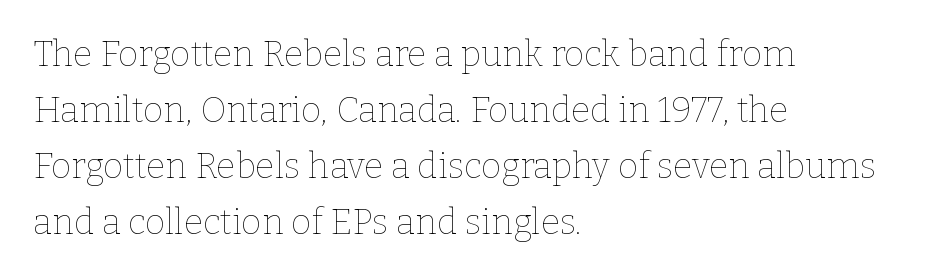
{"italic": "no", "bold": "no", "weight": "thin", "width": "normal", "stroke_contrast": "low", "x_height": "medium", "monospaced": "no", "underline": "no", "align": "left", "line_spacing": "normal", "line_spacing_ratio": 1.6, "letter_spacing": "normal", "letter_spacing_em": 0.0, "glyph_px": 35}
